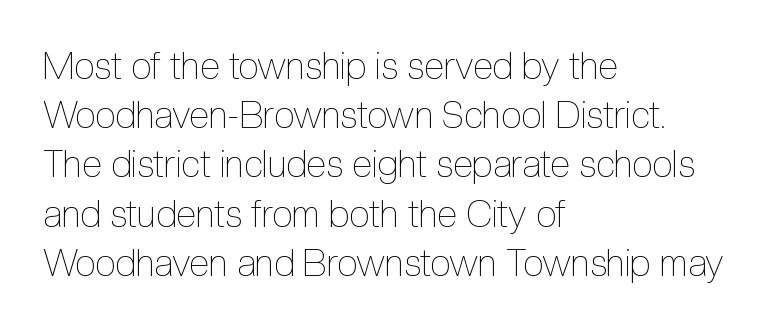
The image shows 37 px thin, condensed type, upright; set left-aligned, normal line spacing (1.33x), normal letter spacing, not underlined; a medium x-height.
